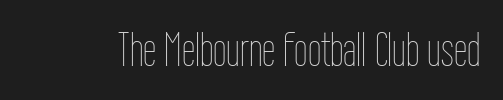
The image shows 48 px thin, condensed type, upright; set normal letter spacing, not underlined; low stroke contrast and a medium x-height.
